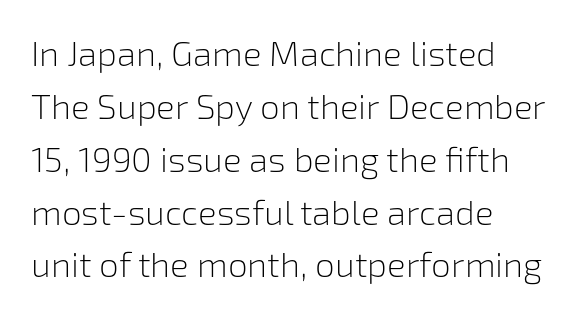
{"serif": "no", "italic": "no", "bold": "no", "weight": "light", "width": "normal", "stroke_contrast": "low", "x_height": "medium", "monospaced": "no", "underline": "no", "align": "left", "line_spacing": "normal", "line_spacing_ratio": 1.51, "letter_spacing": "normal", "letter_spacing_em": 0.0, "glyph_px": 35}
